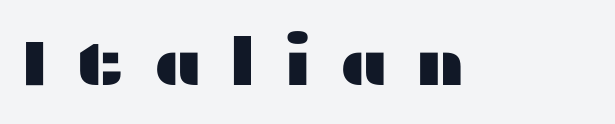
Ordinary non-slanted type is in use. Letter spacing: wide. Honestly, there is no underline to notice here at all. The designer went with a sans here, leaving each stem footless.
